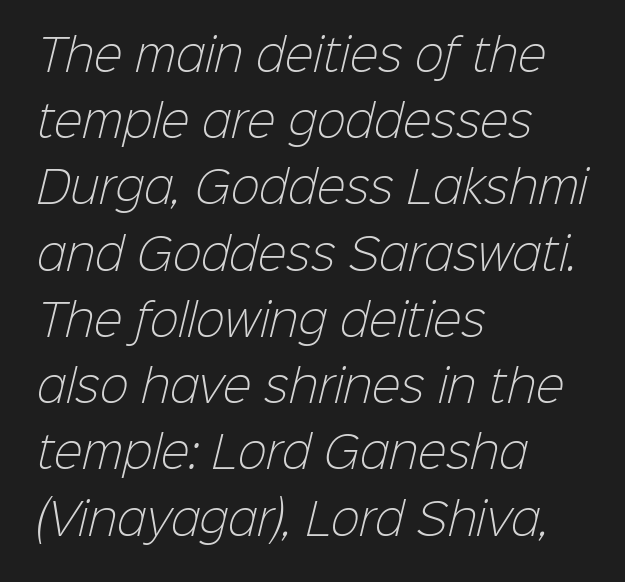
The image shows 43 px light sans-serif type; set left-aligned, normal line spacing (1.54x), normal letter spacing, not underlined; low stroke contrast and a medium x-height.
